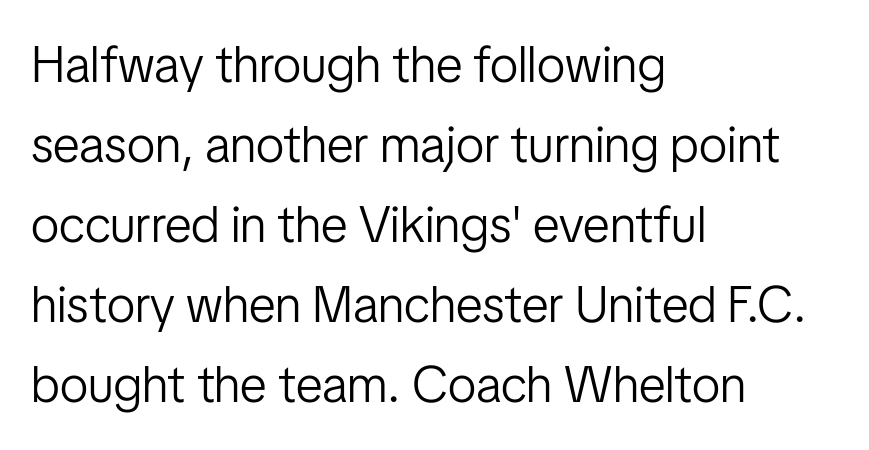
Character widths vary here, with narrow letters taking less room than wide ones. Line beginnings align vertically; line endings do not. Does extra space separate the letters? No, they use regular spacing. The designer went with a sans here, leaving each stem footless. The specimen omits any rule beneath the text block's lines.
